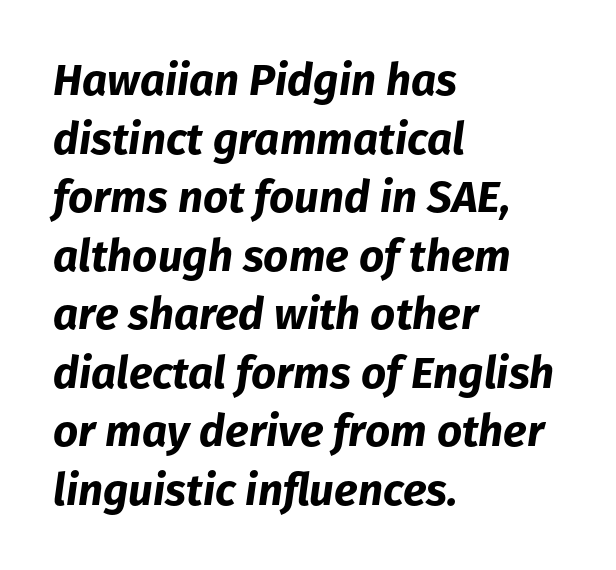
Q: Is the text bold? A: Yes.
Q: Is the text italic (slanted)? A: Yes, it leans right by about 8 degrees.
Q: Is the text underlined? A: No.
Q: How is the paragraph aligned? A: Left-aligned.
Q: Is the spacing between letters normal or unusually wide? A: Normal.
Q: Is the spacing between lines tight, normal or loose? A: Normal.
Q: Width (condensed, normal, or wide)? A: Normal.
Q: Stroke contrast? A: Low.
Q: x-height? A: Medium.
Q: Monospaced? A: No.
